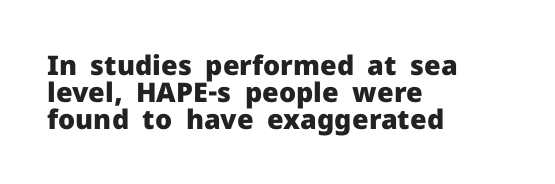
Q: Is the text bold? A: Yes.
Q: Is the text italic (slanted)? A: No, it is upright.
Q: Is the text underlined? A: No.
Q: How is the paragraph aligned? A: Left-aligned.
Q: Is the spacing between letters normal or unusually wide? A: Normal.
Q: Is the spacing between lines tight, normal or loose? A: Tight.
